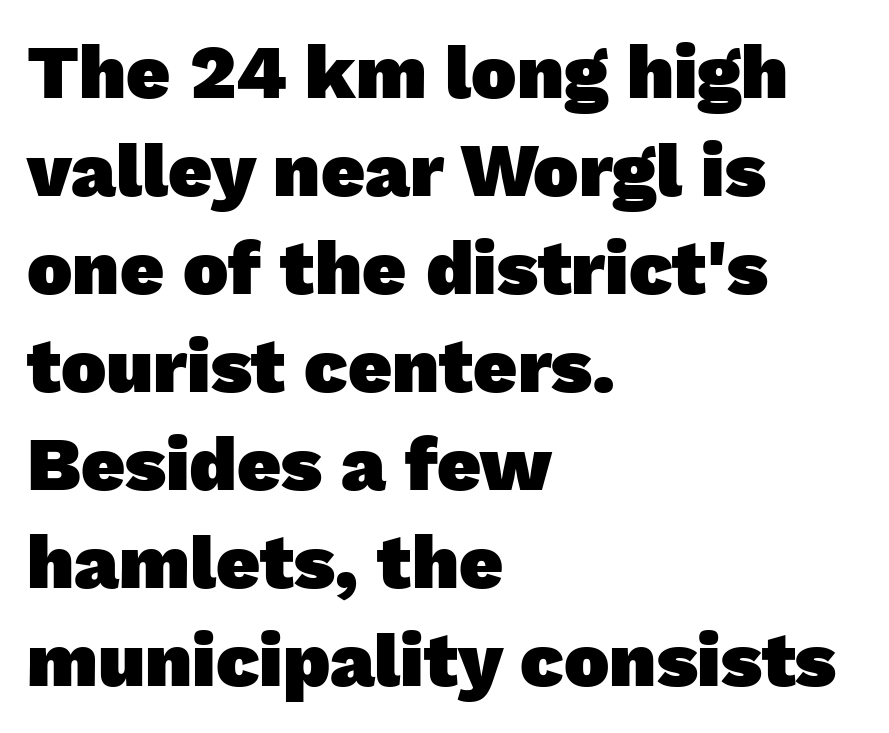
The image shows 76 px heavy sans-serif type; set left-aligned, normal line spacing (1.29x), normal letter spacing, not underlined; low stroke contrast and a medium x-height.
